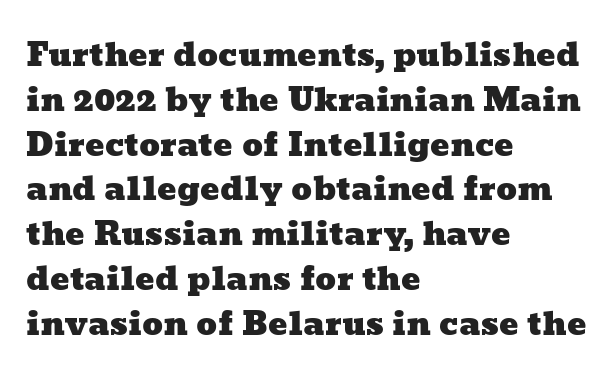
{"width": "wide", "stroke_contrast": "low", "x_height": "medium", "monospaced": "no", "underline": "no", "align": "left", "line_spacing": "normal", "line_spacing_ratio": 1.4, "letter_spacing": "normal", "letter_spacing_em": 0.0, "glyph_px": 32}
